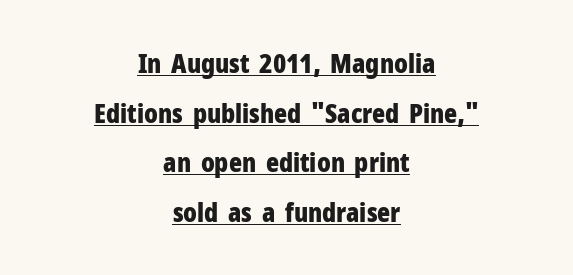
{"italic": "no", "bold": "yes", "underline": "yes", "align": "center", "line_spacing_ratio": 1.84, "letter_spacing": "normal", "letter_spacing_em": 0.0, "glyph_px": 27}
